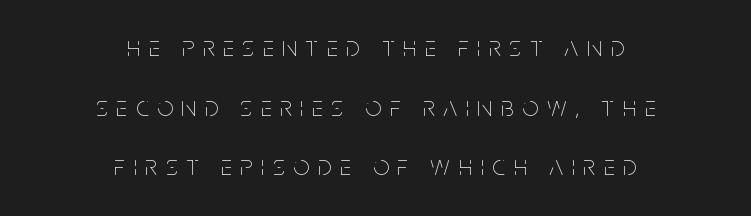
The image shows 28 px thin, condensed sans-serif type, upright; set centered, loose line spacing (2.13x), unusually wide letter spacing (+0.31 em), not underlined; low stroke contrast and a large x-height.
